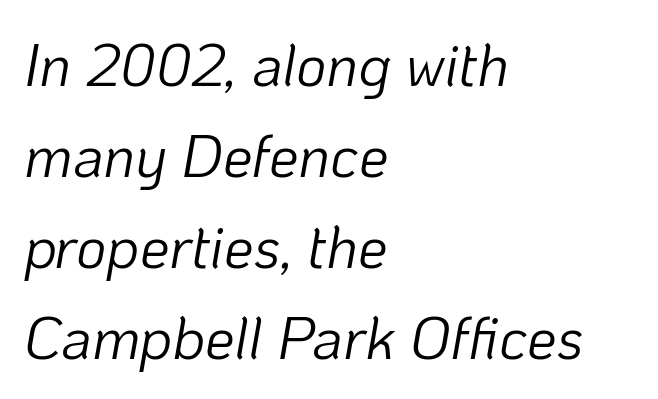
Q: Is the text bold? A: No.
Q: Is the text italic (slanted)? A: Yes, it leans right by about 10 degrees.
Q: Is the text underlined? A: No.
Q: How is the paragraph aligned? A: Left-aligned.
Q: Is the spacing between letters normal or unusually wide? A: Normal.
Q: Is the spacing between lines tight, normal or loose? A: Normal.
Q: Width (condensed, normal, or wide)? A: Normal.
Q: Stroke contrast? A: Low.
Q: x-height? A: Medium.
Q: Monospaced? A: No.
